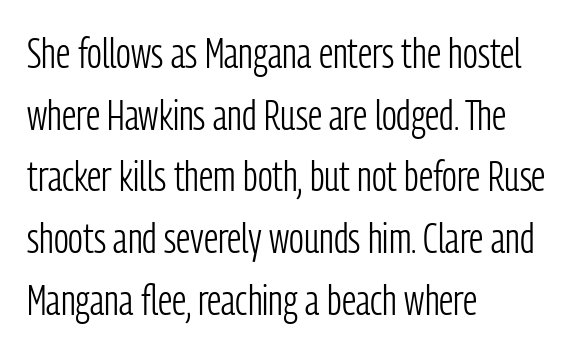
Q: Is the text bold? A: No.
Q: Is the text italic (slanted)? A: No, it is upright.
Q: Is the typeface a serif or a sans-serif typeface? A: Sans-serif.
Q: Is the text underlined? A: No.
Q: How is the paragraph aligned? A: Left-aligned.
Q: Is the spacing between letters normal or unusually wide? A: Normal.
Q: Is the spacing between lines tight, normal or loose? A: Normal.
Q: Width (condensed, normal, or wide)? A: Condensed.
Q: Stroke contrast? A: Low.
Q: x-height? A: Medium.
Q: Monospaced? A: No.
